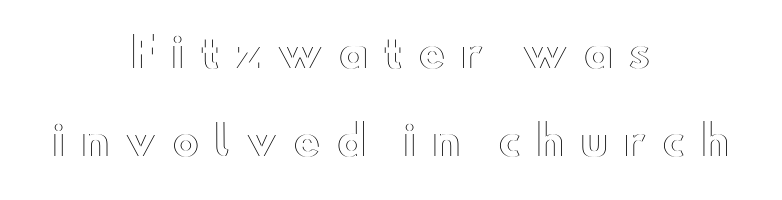
Q: Is the text italic (slanted)? A: No, it is upright.
Q: Is the text underlined? A: No.
Q: How is the paragraph aligned? A: Centered.
Q: Is the spacing between letters normal or unusually wide? A: Unusually wide.
Q: Is the spacing between lines tight, normal or loose? A: Loose.
Q: Width (condensed, normal, or wide)? A: Wide.
Q: x-height? A: Small.
Q: Monospaced? A: No.
